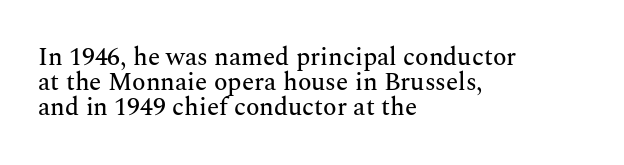
The image shows 25 px text type, upright; set left-aligned, tight line spacing (1.0x), normal letter spacing, not underlined.
